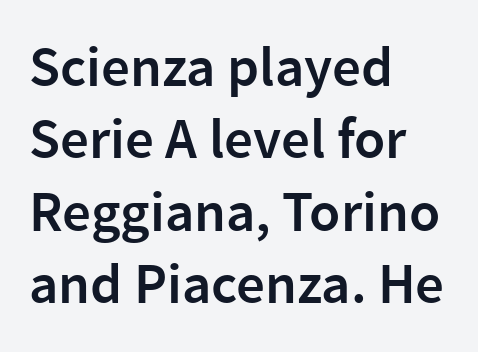
Short note: letters normally spaced. The letters advance in unequal steps, a hallmark of proportional type. In terms of posture, this sample is upright. Stroke terminals: plain, sans-serif. Type without underlining.
